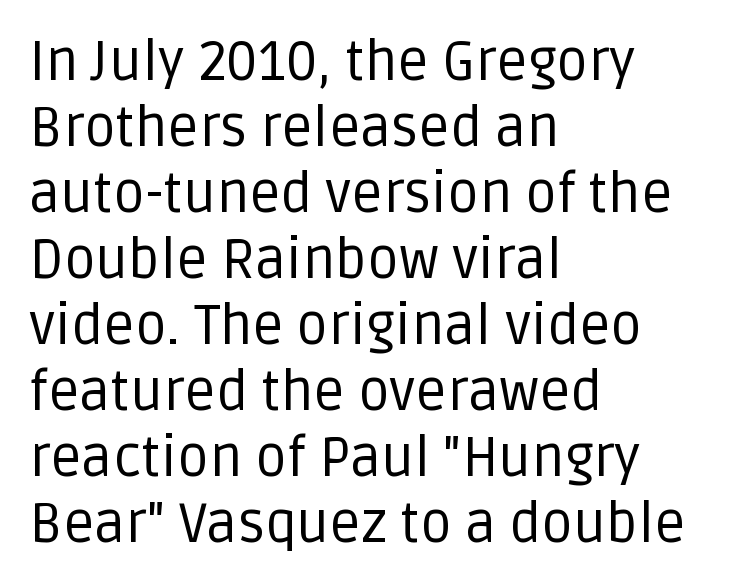
The image shows 55 px regular-weight sans-serif type, upright; set left-aligned, line spacing 1.2x, normal letter spacing, not underlined; low stroke contrast and a large x-height.
